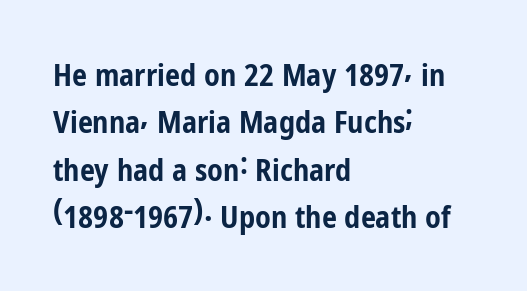
{"serif": "no", "italic": "no", "bold": "yes", "weight": "bold", "width": "condensed", "stroke_contrast": "low", "x_height": "medium", "monospaced": "no", "underline": "no", "align": "left", "line_spacing": "normal", "line_spacing_ratio": 1.58, "letter_spacing": "normal", "letter_spacing_em": 0.0, "glyph_px": 30}
